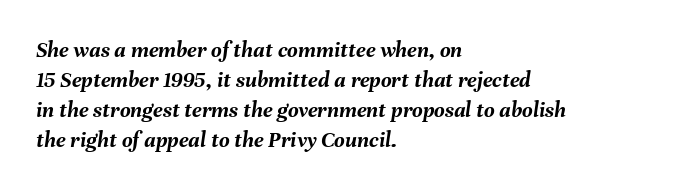
{"italic": "yes", "lean": "right", "slant_degrees": 8, "bold": "yes", "underline": "no", "align": "left", "line_spacing": "normal", "line_spacing_ratio": 1.31, "letter_spacing": "normal", "letter_spacing_em": 0.0, "glyph_px": 23}
